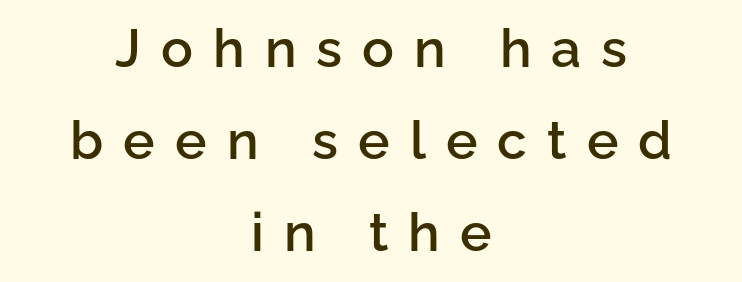
Glance below the letters and you will spot only blank space. The characters look somewhat weighty, a semibold short of true bold. In CSS terms this would be text-align: center. Typographically, this falls in the sans-serif category.
